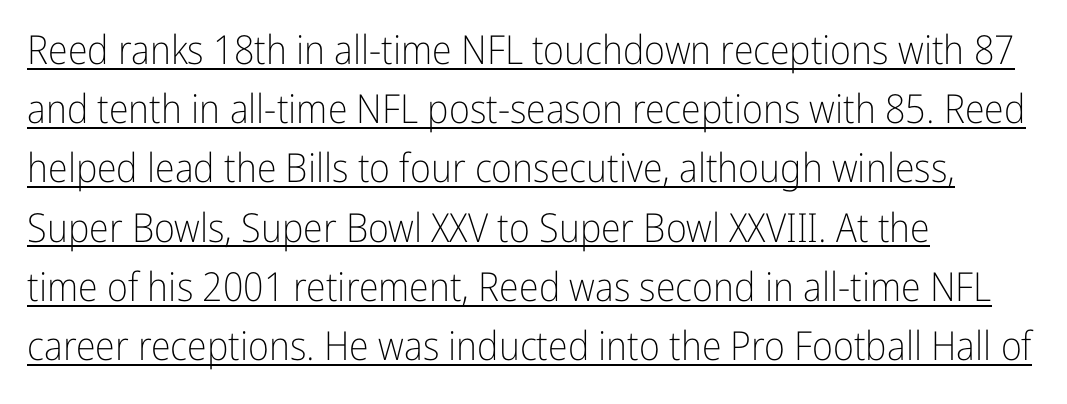
Q: Is the text bold? A: No.
Q: Is the text italic (slanted)? A: No, it is upright.
Q: Is the typeface a serif or a sans-serif typeface? A: Sans-serif.
Q: Is the text underlined? A: Yes.
Q: How is the paragraph aligned? A: Left-aligned.
Q: Is the spacing between letters normal or unusually wide? A: Normal.
Q: Is the spacing between lines tight, normal or loose? A: Normal.
Q: Width (condensed, normal, or wide)? A: Condensed.
Q: Stroke contrast? A: Low.
Q: x-height? A: Medium.
Q: Monospaced? A: No.
